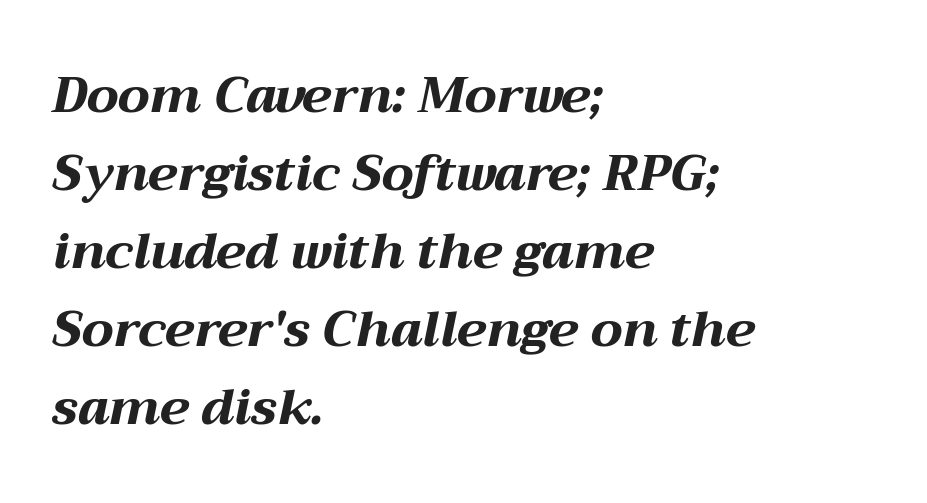
Q: Is the text bold? A: Yes.
Q: Is the text italic (slanted)? A: Yes, it leans right by about 12 degrees.
Q: Is the text underlined? A: No.
Q: How is the paragraph aligned? A: Left-aligned.
Q: Is the spacing between letters normal or unusually wide? A: Normal.
Q: Is the spacing between lines tight, normal or loose? A: Normal.
Q: Width (condensed, normal, or wide)? A: Wide.
Q: Stroke contrast? A: Medium.
Q: x-height? A: Medium.
Q: Monospaced? A: No.
